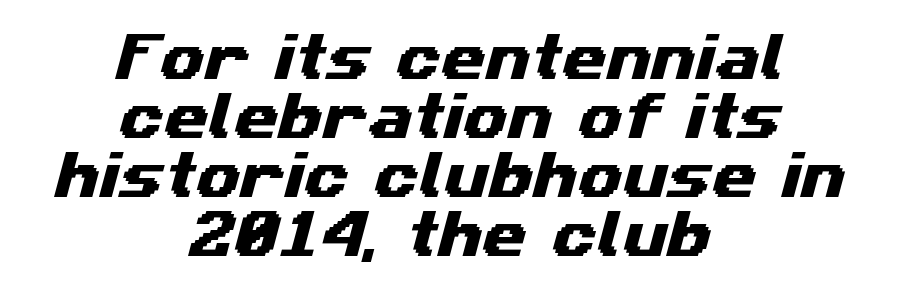
Q: Is the typeface a serif or a sans-serif typeface? A: Sans-serif.
Q: Is the text underlined? A: No.
Q: How is the paragraph aligned? A: Centered.
Q: Is the spacing between letters normal or unusually wide? A: Normal.
Q: Width (condensed, normal, or wide)? A: Wide.
Q: Stroke contrast? A: Medium.
Q: x-height? A: Medium.
Q: Monospaced? A: No.
